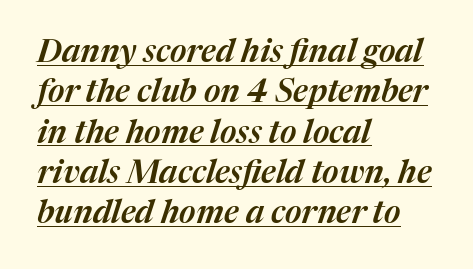
{"italic": "yes", "lean": "right", "slant_degrees": 17, "width": "normal", "stroke_contrast": "medium", "x_height": "medium", "monospaced": "no", "underline": "yes", "align": "left", "line_spacing": "normal", "line_spacing_ratio": 1.26, "letter_spacing": "normal", "letter_spacing_em": 0.0, "glyph_px": 32}
